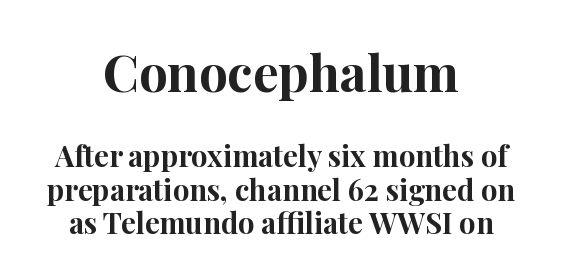
Vertical spacing — tight. Examine the stroke ends and you'll spot serifs. The passage shown is typed in a proportional face where columns would drift. The typesetting leans heavy: a genuine bold.
